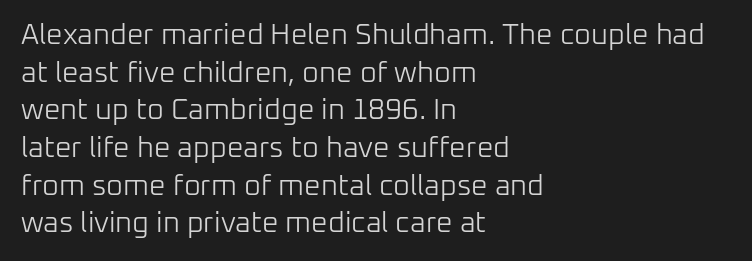
Typographically, this falls in the sans-serif category. The space beneath each line is pristine and unruled. Spacing verdict: proportional, widths tailored to each character. The lines in this sample share a left origin and differ only in where they stop. The letters stand straight up with perfectly vertical stems.
